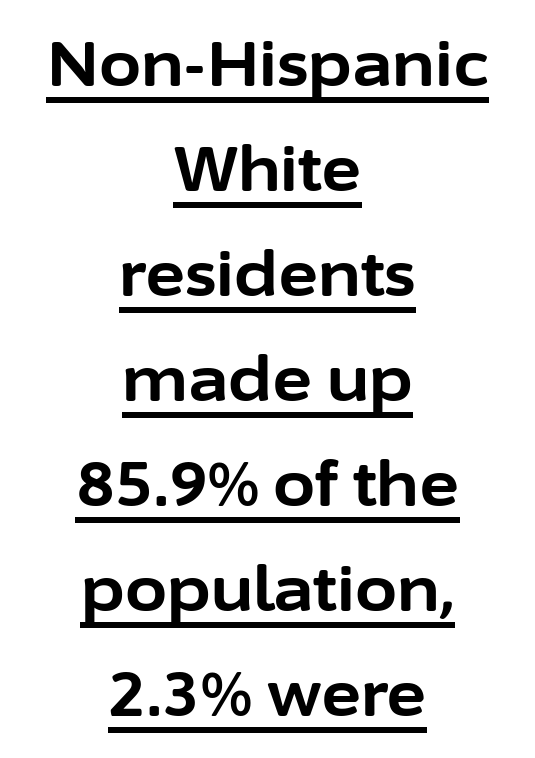
{"serif": "no", "italic": "no", "bold": "yes", "weight": "bold", "width": "normal", "stroke_contrast": "low", "x_height": "medium", "monospaced": "no", "underline": "yes", "align": "center", "line_spacing_ratio": 1.72, "letter_spacing": "normal", "letter_spacing_em": 0.0, "glyph_px": 61}
